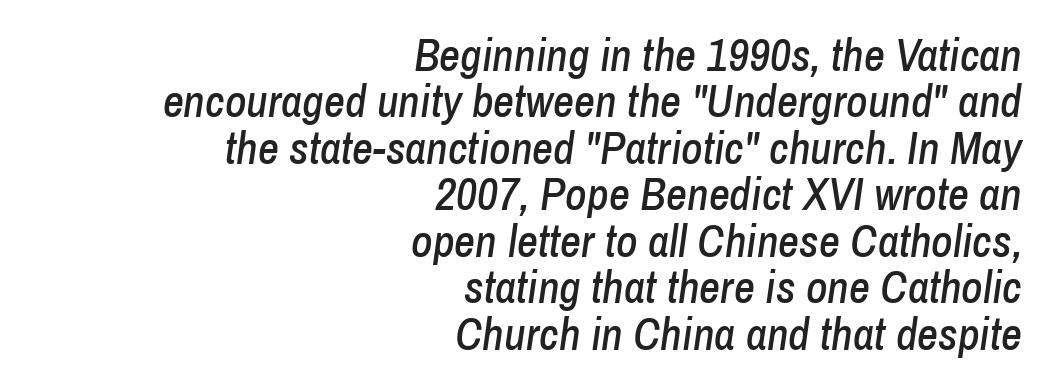
{"italic": "yes", "lean": "right", "slant_degrees": 8, "width": "condensed", "stroke_contrast": "low", "x_height": "medium", "monospaced": "no", "underline": "no", "align": "right", "line_spacing": "tight", "line_spacing_ratio": 1.01, "letter_spacing": "normal", "letter_spacing_em": 0.0, "glyph_px": 46}
